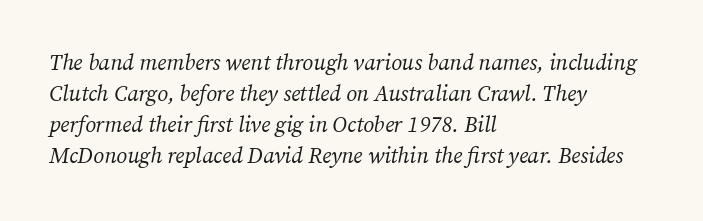
The image shows 22 px text type, italic (leaning right); set left-aligned, normal line spacing (1.41x), normal letter spacing, not underlined.
